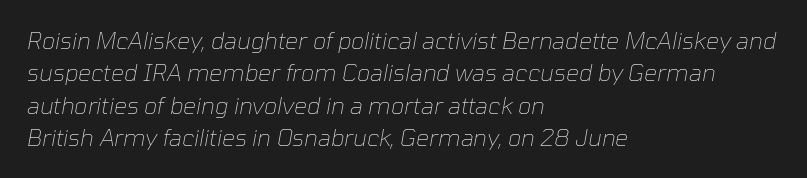
The lines sit at an ordinary, default distance from one another. Underline: absent. The specimen reads as italic at a glance. One-word summary of the alignment: left. Words appear dense and cohesive because spacing is normal. Stroke mass is kept to a normal reading level or below.
